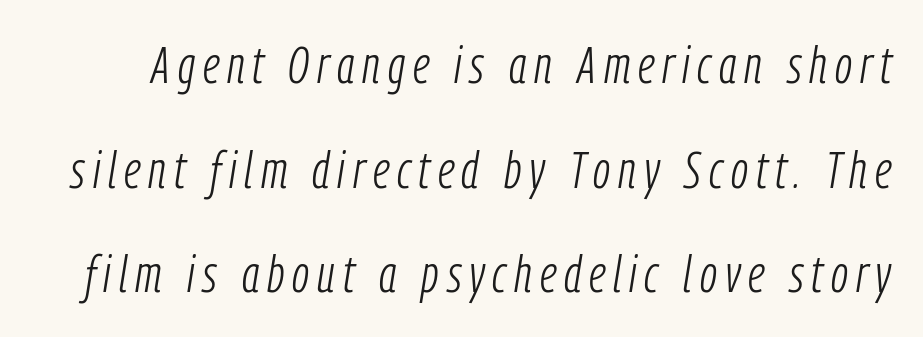
{"italic": "yes", "lean": "right", "slant_degrees": 9, "bold": "no", "weight": "light", "width": "condensed", "stroke_contrast": "low", "x_height": "medium", "monospaced": "no", "underline": "no", "line_spacing": "loose", "line_spacing_ratio": 2.01, "glyph_px": 52}
